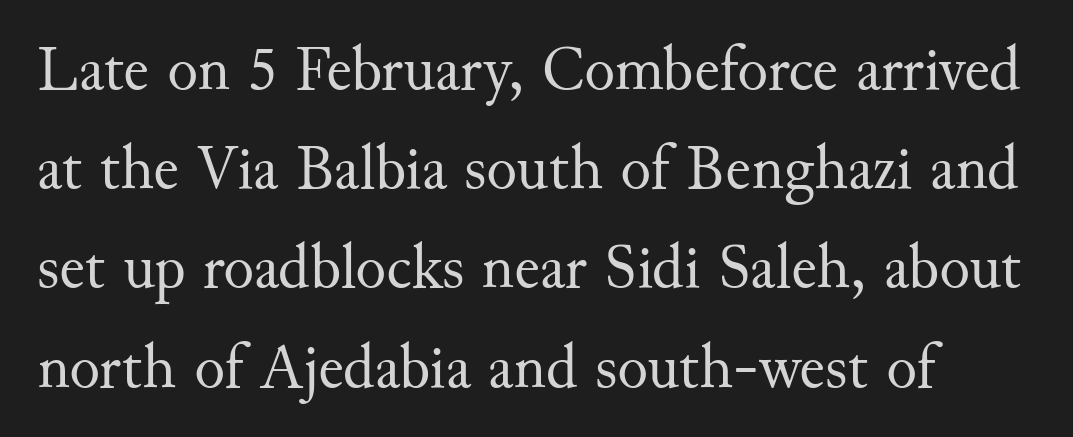
Is this a fixed-width face? No — the glyphs have proportional, varying widths. This is roman type, the default non-slanted kind. Notice how the passage keeps a crisp vertical edge on the left only. No word sits above an underline.
